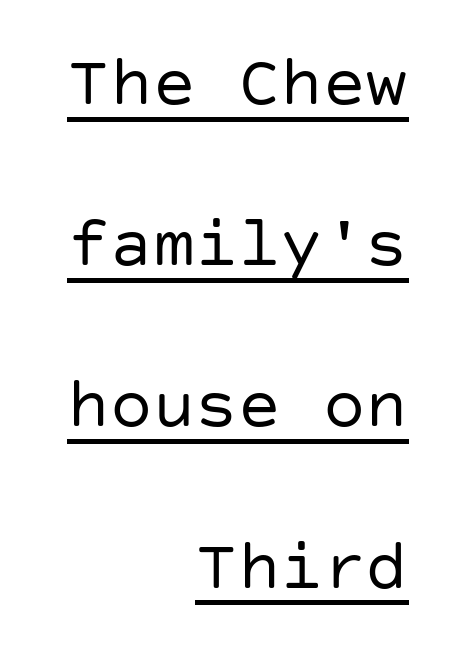
The image shows 71 px regular-weight sans-serif type, upright; set right-aligned, loose line spacing (2.27x), normal letter spacing, underlined; low stroke contrast and a large x-height.
